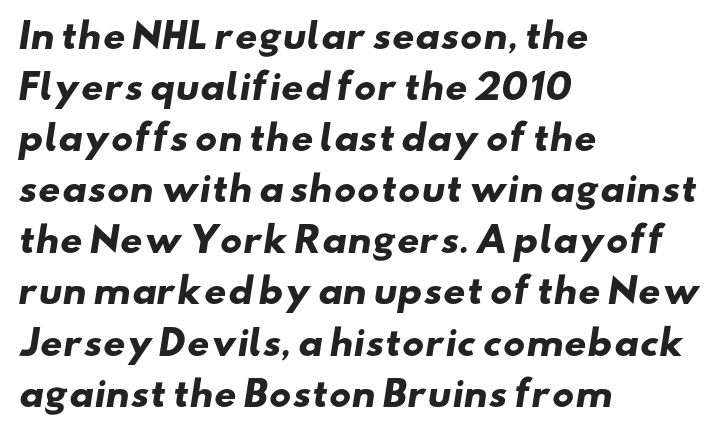
{"serif": "no", "bold": "yes", "weight": "heavy", "width": "wide", "stroke_contrast": "low", "x_height": "small", "monospaced": "no", "underline": "no", "align": "left", "line_spacing": "normal", "line_spacing_ratio": 1.46, "letter_spacing": "normal", "letter_spacing_em": 0.0, "glyph_px": 35}
